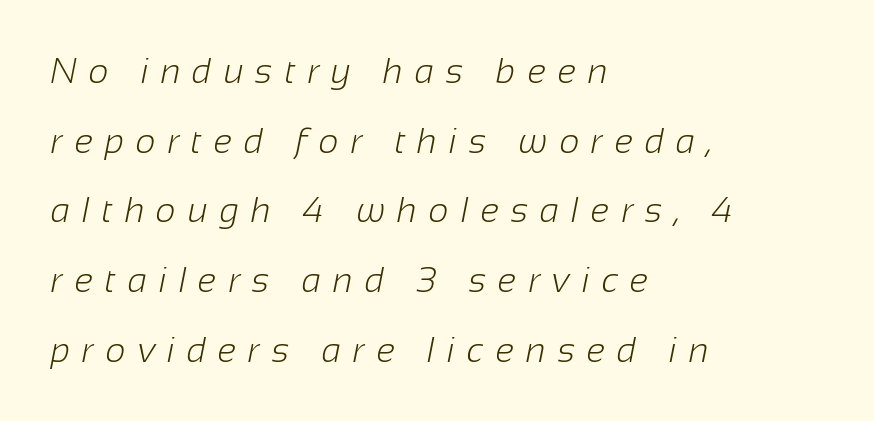
Letter spacing: wide. The paragraph has a hard left edge and a soft right edge. Airy leading. Varying glyph widths throughout — classic text-font behaviour. The passage shown is typeset with a sans-serif family.
